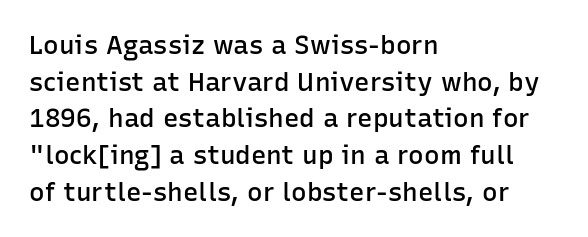
Q: Is the text bold? A: Semi-bold.
Q: Is the text italic (slanted)? A: No, it is upright.
Q: Is the text underlined? A: No.
Q: How is the paragraph aligned? A: Left-aligned.
Q: Is the spacing between letters normal or unusually wide? A: Normal.
Q: Is the spacing between lines tight, normal or loose? A: Normal.
